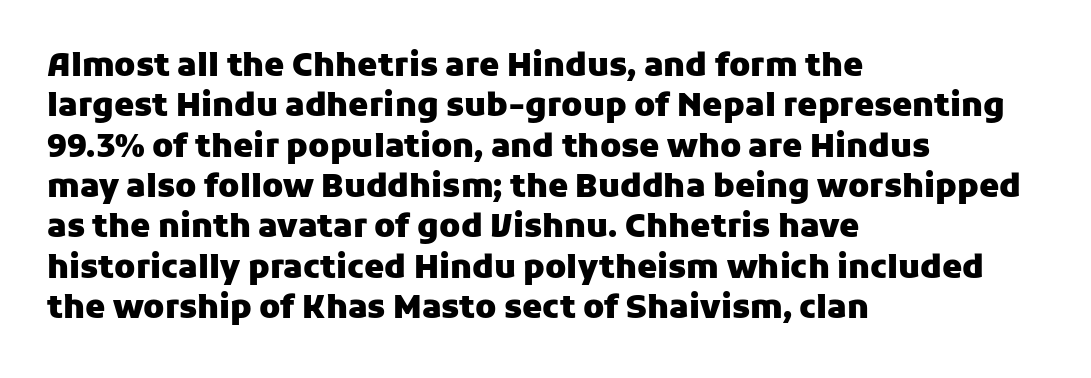
The rendering uses a moderate line-height, typical for paragraphs. What weight is shown? A full bold with thick strokes. The letters sit at their default tracking, neither squeezed nor spread. Font category for this specimen: sans-serif.
